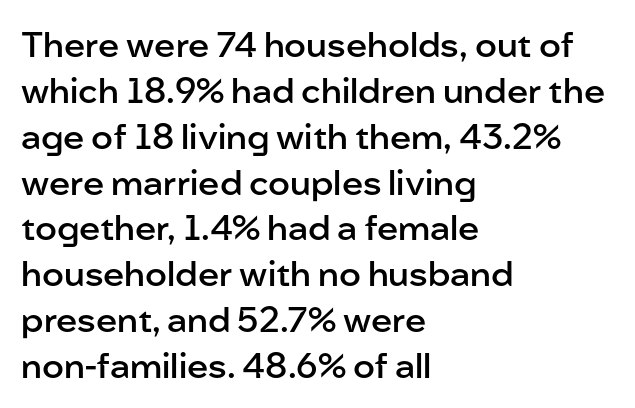
{"serif": "no", "italic": "no", "bold": "semi", "weight": "semibold", "width": "normal", "stroke_contrast": "low", "x_height": "medium", "monospaced": "no", "underline": "no", "align": "left", "line_spacing": "normal", "line_spacing_ratio": 1.31, "letter_spacing": "normal", "letter_spacing_em": 0.0, "glyph_px": 35}
